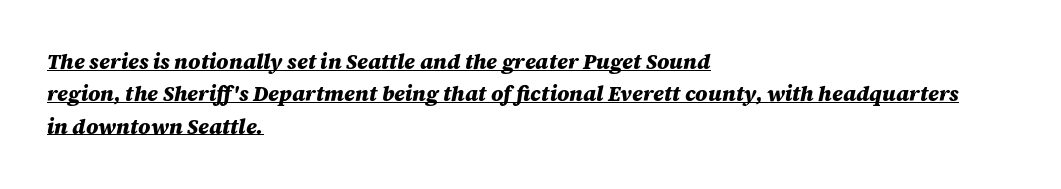
The image shows 21 px bold type, italic (leaning right); set left-aligned, normal line spacing (1.54x), normal letter spacing, underlined.
